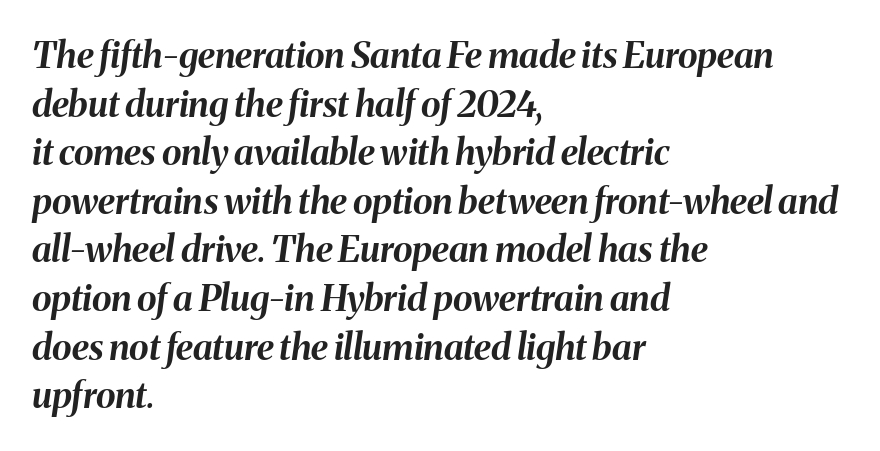
Q: Is the text bold? A: Yes.
Q: Is the text italic (slanted)? A: Yes, it leans right by about 8 degrees.
Q: Is the text underlined? A: No.
Q: How is the paragraph aligned? A: Left-aligned.
Q: Is the spacing between letters normal or unusually wide? A: Normal.
Q: Is the spacing between lines tight, normal or loose? A: Normal.
Q: Width (condensed, normal, or wide)? A: Normal.
Q: Stroke contrast? A: Medium.
Q: x-height? A: Medium.
Q: Monospaced? A: No.
